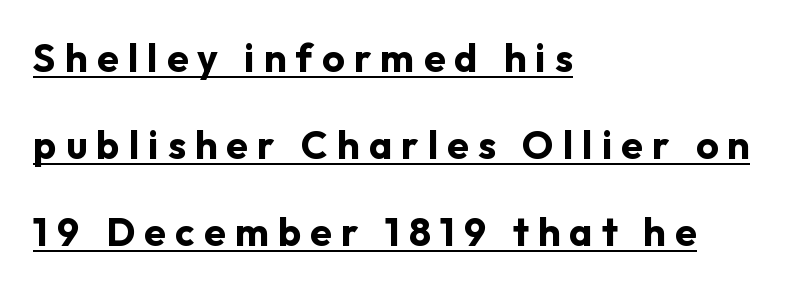
Q: Is the text bold? A: Yes.
Q: Is the text italic (slanted)? A: No, it is upright.
Q: Is the typeface a serif or a sans-serif typeface? A: Sans-serif.
Q: Is the text underlined? A: Yes.
Q: How is the paragraph aligned? A: Left-aligned.
Q: Is the spacing between letters normal or unusually wide? A: Unusually wide.
Q: Is the spacing between lines tight, normal or loose? A: Loose.
Q: Width (condensed, normal, or wide)? A: Normal.
Q: Stroke contrast? A: Low.
Q: x-height? A: Medium.
Q: Monospaced? A: No.
